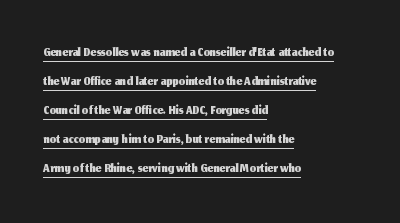
The image shows 20 px text type, upright; set left-aligned, normal line spacing (1.45x), normal letter spacing, underlined.
